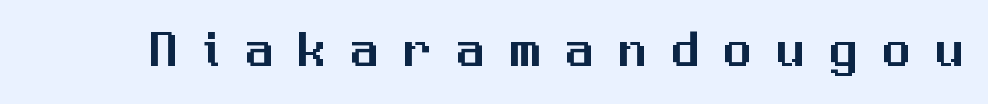
Q: Is the text italic (slanted)? A: No, it is upright.
Q: Is the typeface a serif or a sans-serif typeface? A: Sans-serif.
Q: Is the text underlined? A: No.
Q: Is the spacing between letters normal or unusually wide? A: Unusually wide.
Q: Width (condensed, normal, or wide)? A: Normal.
Q: Stroke contrast? A: Medium.
Q: x-height? A: Medium.
Q: Monospaced? A: No.
